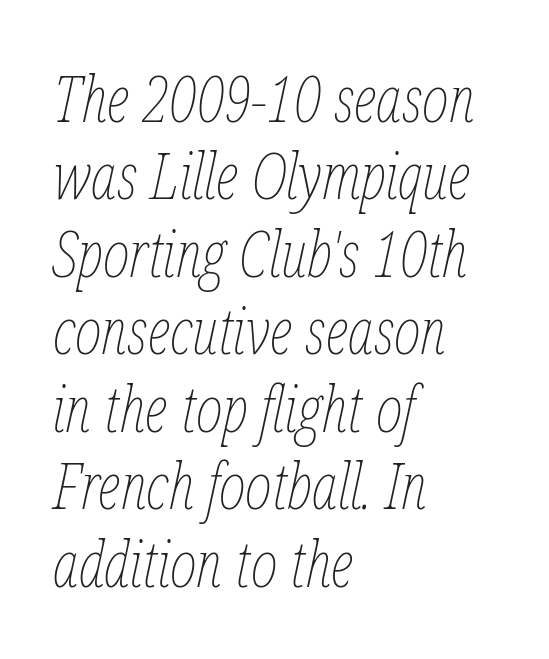
The image shows 64 px thin, condensed type, italic (leaning right); set left-aligned, line spacing 1.21x, normal letter spacing, not underlined; low stroke contrast and a medium x-height.
